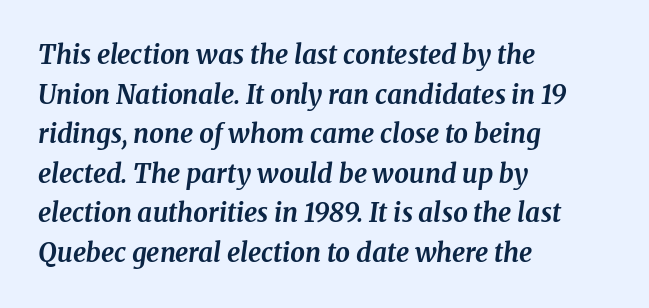
{"italic": "yes", "lean": "right", "slant_degrees": 8, "bold": "yes", "underline": "no", "align": "left", "line_spacing": "normal", "line_spacing_ratio": 1.52, "letter_spacing": "normal", "letter_spacing_em": 0.0, "glyph_px": 26}
